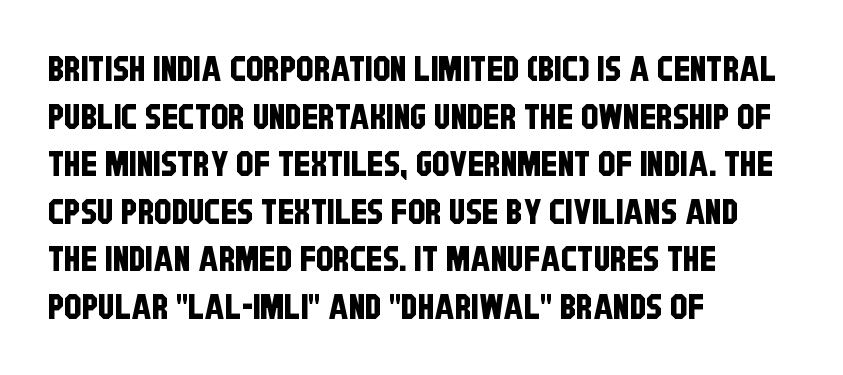
The image shows 35 px condensed sans-serif type; set left-aligned, normal line spacing (1.36x), normal letter spacing, not underlined; low stroke contrast and a large x-height.
